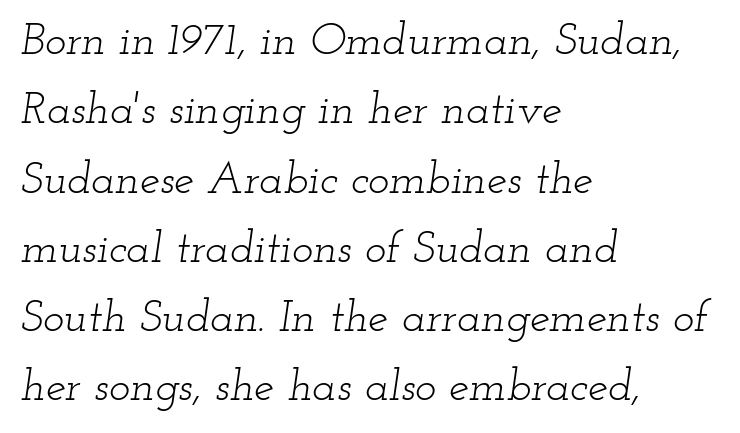
{"serif": "yes", "italic": "yes", "lean": "right", "slant_degrees": 12, "bold": "no", "weight": "light", "width": "wide", "stroke_contrast": "low", "x_height": "small", "monospaced": "no", "underline": "no", "align": "left", "line_spacing": "normal", "line_spacing_ratio": 1.54, "letter_spacing": "normal", "letter_spacing_em": 0.0, "glyph_px": 45}
